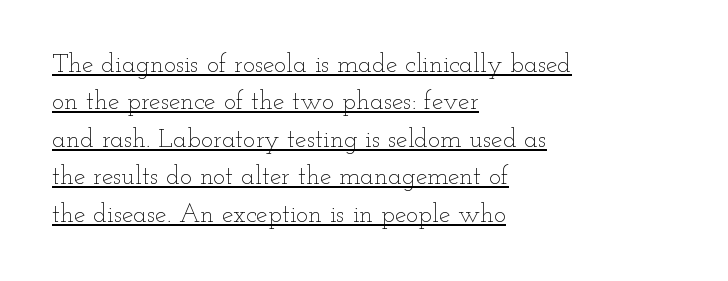
{"italic": "no", "bold": "no", "underline": "yes", "align": "left", "line_spacing": "normal", "line_spacing_ratio": 1.44, "letter_spacing": "normal", "letter_spacing_em": 0.0, "glyph_px": 26}
